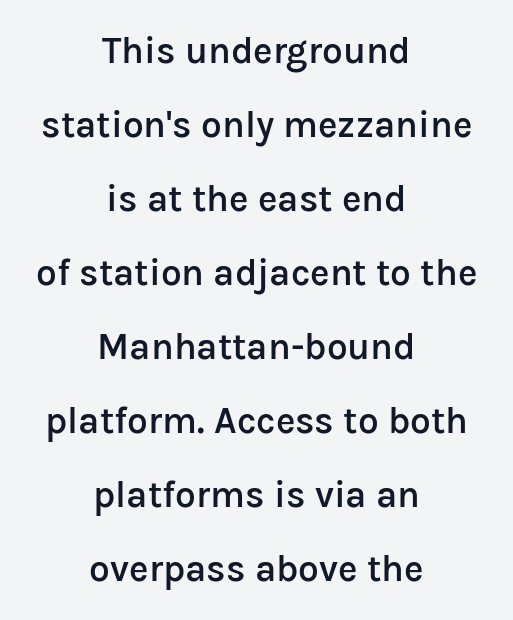
The image shows 37 px semibold sans-serif type, upright; set centered, loose line spacing (2.0x), normal letter spacing, not underlined; low stroke contrast and a medium x-height.
